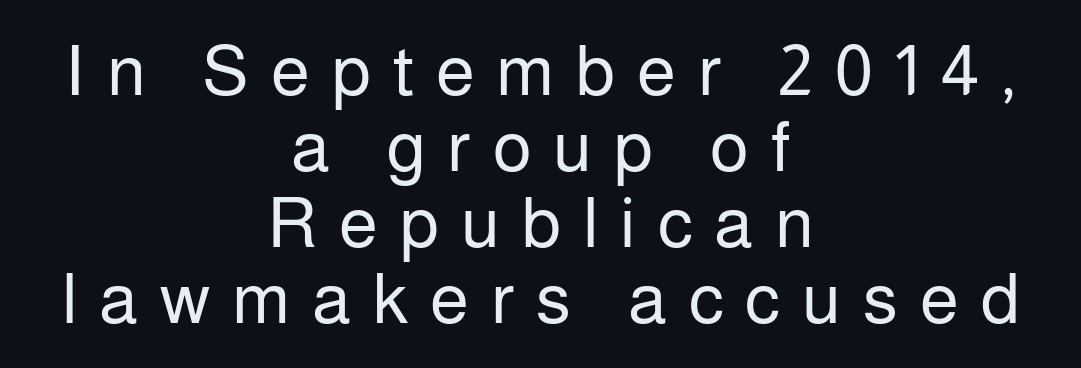
The image shows 71 px regular-weight sans-serif type, upright; set centered, tight line spacing (1.07x), unusually wide letter spacing (+0.31 em), not underlined; low stroke contrast and a medium x-height.
